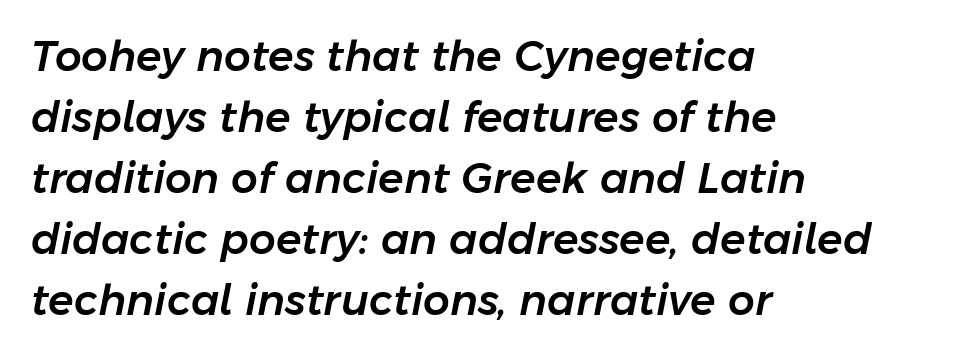
These lines are rendered in a variable-pitch font. Compared with typical paragraphs, the rows here are spaced about the same. The letterforms sit shoulder to shoulder at normal distance. The typesetter chose a ragged-right arrangement here. Does the lettering tilt? It does — this is italic.
